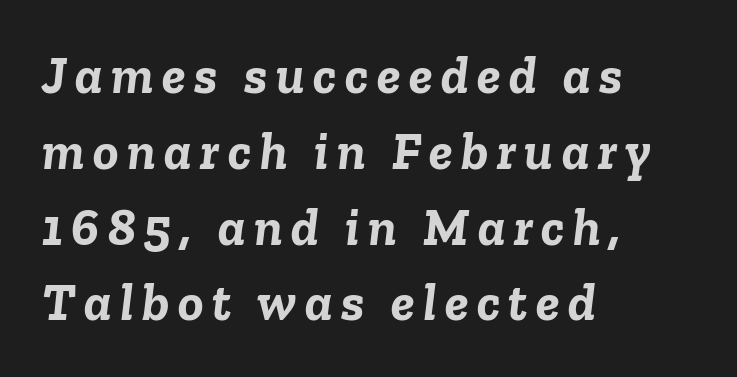
{"italic": "yes", "lean": "right", "slant_degrees": 6, "bold": "yes", "weight": "semibold", "width": "normal", "stroke_contrast": "low", "x_height": "medium", "monospaced": "no", "underline": "no", "align": "left", "line_spacing": "normal", "line_spacing_ratio": 1.43, "glyph_px": 53}
